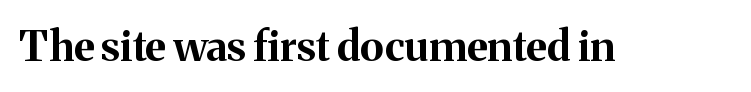
Glance below the letters and you will spot only blank space. A typesetter would call this proportional, since set widths differ per character. Here the glyphs are tracked normally, forming tight word shapes. The letters stand upright; this is a roman face. Little horizontal feet cap the strokes, marking this as serif type. Is the type bold? Yes — the strokes are clearly thick and heavy.
